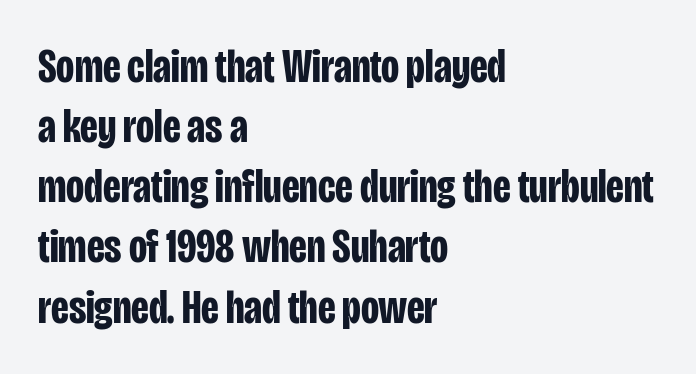
Q: Is the text bold? A: Yes.
Q: Is the text italic (slanted)? A: No, it is upright.
Q: Is the typeface a serif or a sans-serif typeface? A: Sans-serif.
Q: Is the text underlined? A: No.
Q: How is the paragraph aligned? A: Left-aligned.
Q: Is the spacing between letters normal or unusually wide? A: Normal.
Q: Is the spacing between lines tight, normal or loose? A: Normal.
Q: Width (condensed, normal, or wide)? A: Condensed.
Q: Stroke contrast? A: Low.
Q: x-height? A: Large.
Q: Monospaced? A: No.
